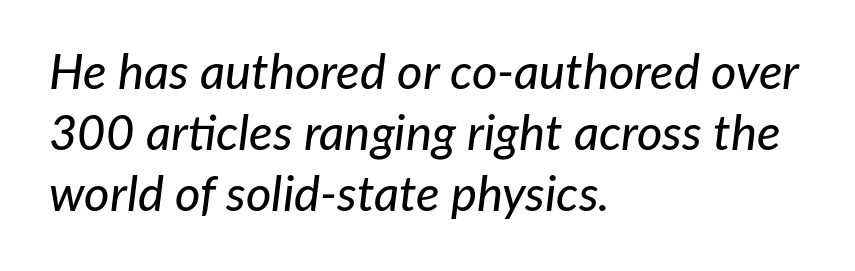
Q: Is the text italic (slanted)? A: Yes, it leans right by about 7 degrees.
Q: Is the text underlined? A: No.
Q: How is the paragraph aligned? A: Left-aligned.
Q: Is the spacing between letters normal or unusually wide? A: Normal.
Q: Is the spacing between lines tight, normal or loose? A: Normal.
Q: Width (condensed, normal, or wide)? A: Normal.
Q: Stroke contrast? A: Low.
Q: x-height? A: Medium.
Q: Monospaced? A: No.
